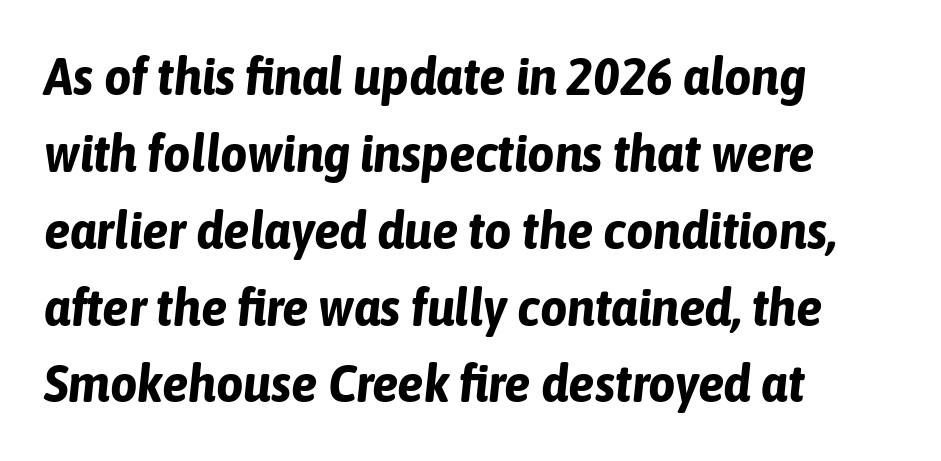
The image shows 53 px bold, condensed type, italic (leaning right); set left-aligned, normal line spacing (1.45x), normal letter spacing, not underlined; low stroke contrast and a medium x-height.
